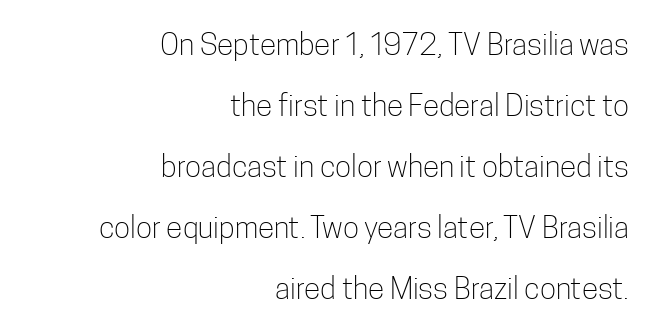
Q: Is the text bold? A: No.
Q: Is the text italic (slanted)? A: No, it is upright.
Q: Is the typeface a serif or a sans-serif typeface? A: Sans-serif.
Q: Is the text underlined? A: No.
Q: How is the paragraph aligned? A: Right-aligned.
Q: Is the spacing between letters normal or unusually wide? A: Normal.
Q: Is the spacing between lines tight, normal or loose? A: Loose.
Q: Width (condensed, normal, or wide)? A: Condensed.
Q: Stroke contrast? A: Low.
Q: x-height? A: Medium.
Q: Monospaced? A: No.
